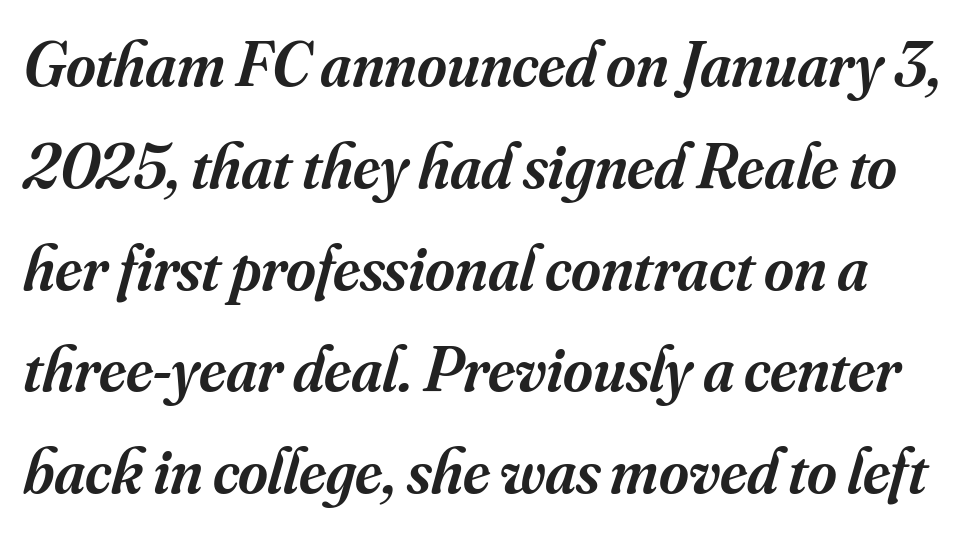
The rendering keeps characters at their native spacing. How would I describe the line gaps? Plain and ordinary. These lines carry some extra weight — a demibold, not a full bold. Posture: slanted. Beneath every word, the page is bare.
